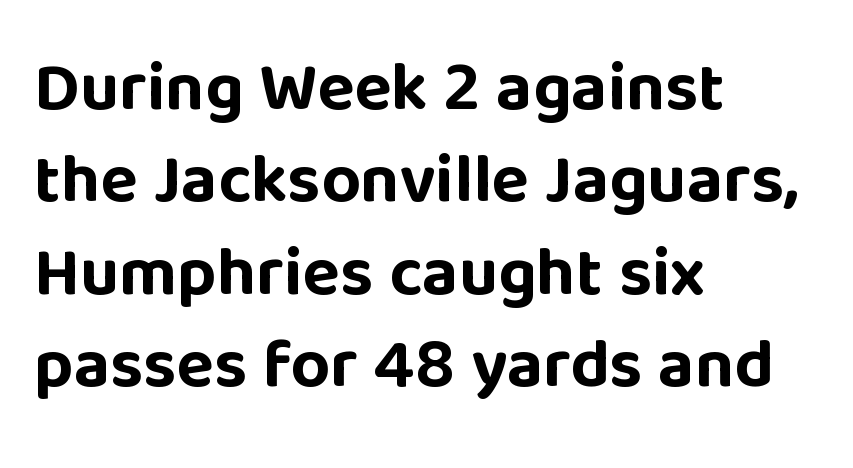
The specimen reads as upright at a glance. I'd call this a sans setting — the letters go barefoot. Line beginnings align vertically; line endings do not. Short note: letters normally spaced.
